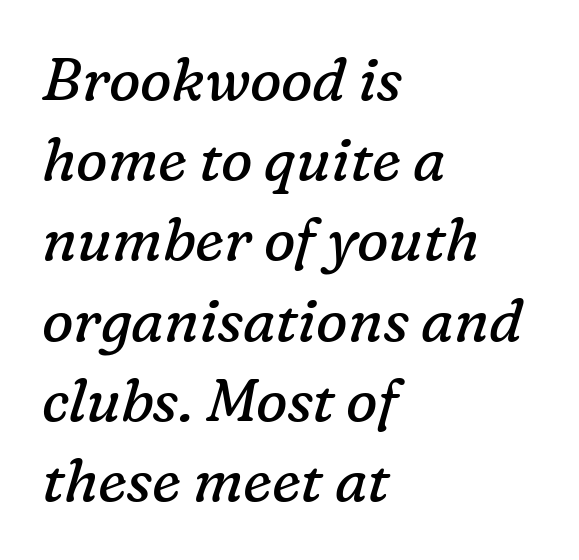
The letters advance in unequal steps, a hallmark of proportional type. Characters follow at the spacing the type designer built in. Does the lettering tilt? It does — this is italic. No extra ink here — the face is not bold.
